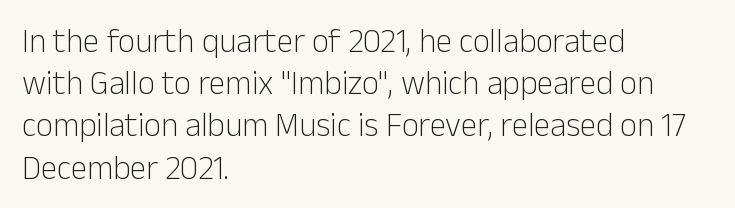
{"serif": "no", "italic": "no", "bold": "no", "weight": "light", "width": "normal", "stroke_contrast": "low", "x_height": "medium", "monospaced": "no", "underline": "no", "align": "left", "line_spacing": "normal", "line_spacing_ratio": 1.28, "letter_spacing": "normal", "letter_spacing_em": 0.0, "glyph_px": 33}
